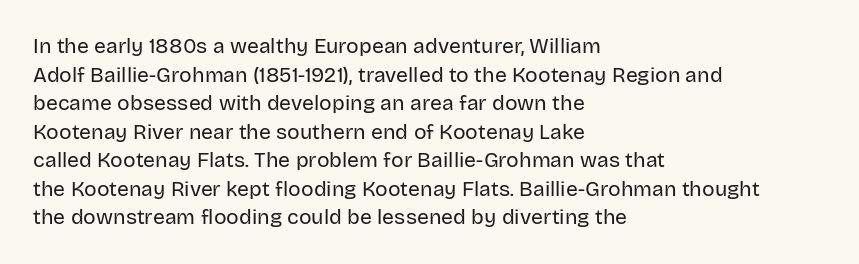
{"italic": "no", "bold": "no", "underline": "no", "align": "left", "line_spacing": "normal", "line_spacing_ratio": 1.36, "letter_spacing": "normal", "letter_spacing_em": 0.0, "glyph_px": 21}
